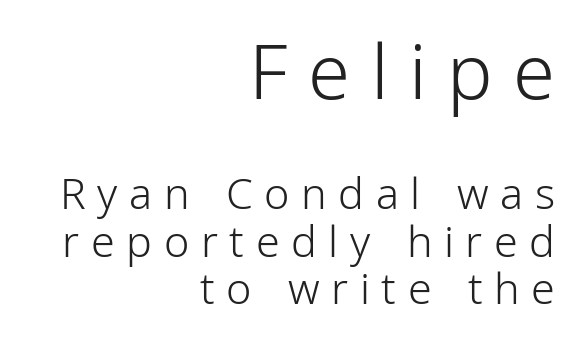
The image shows 76 px light, condensed sans-serif type, upright; set right-aligned, tight line spacing (1.1x), unusually wide letter spacing (+0.27 em), not underlined; the first (top) block is 1.77x larger; low stroke contrast and a medium x-height.
